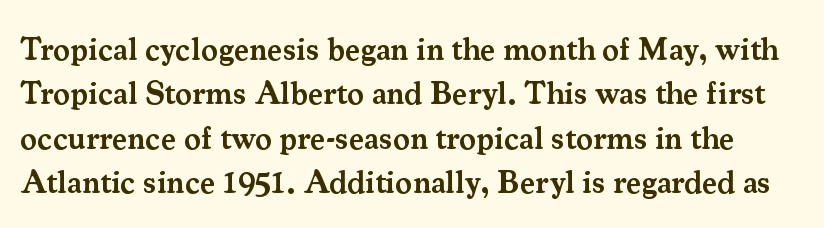
The image shows 32 px semibold serif type, upright; set normal line spacing (1.39x), normal letter spacing, not underlined; medium stroke contrast and a small x-height.
